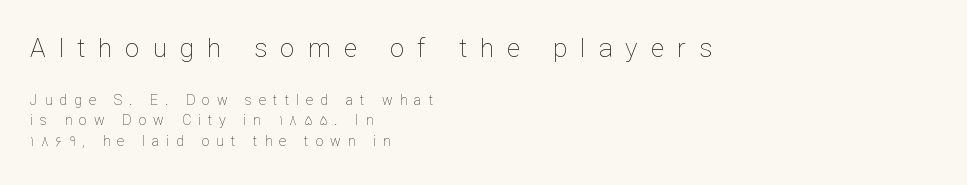
The image shows 26 px text type, upright; set left-aligned, normal line spacing (1.49x), unusually wide letter spacing (+0.5 em), not underlined; the first (top) block is 1.86x larger.
